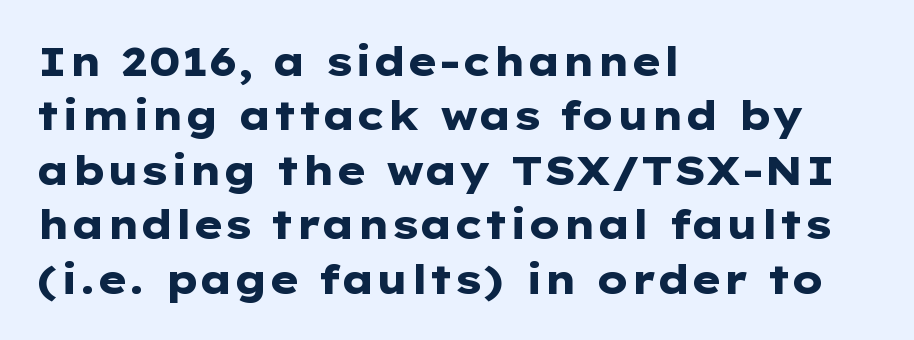
The image shows 40 px heavy, wide sans-serif type, upright; set left-aligned, normal line spacing (1.36x), normal letter spacing, not underlined; low stroke contrast and a medium x-height.
